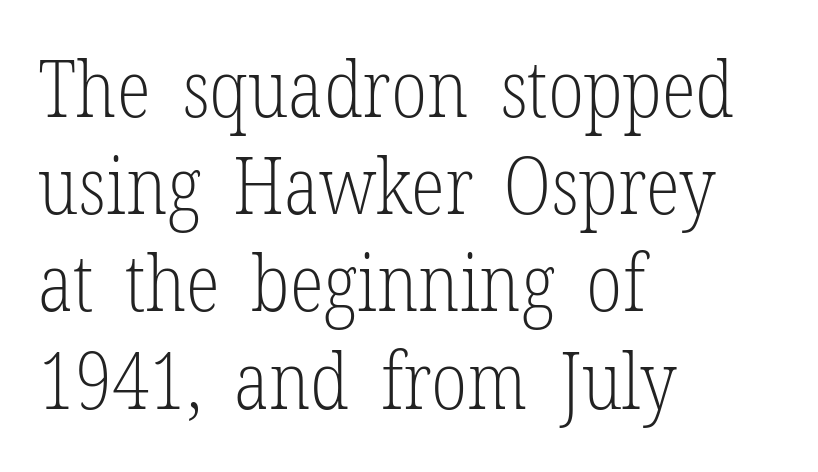
Q: Is the text bold? A: No.
Q: Is the text italic (slanted)? A: No, it is upright.
Q: Is the typeface a serif or a sans-serif typeface? A: Serif.
Q: Is the text underlined? A: No.
Q: How is the paragraph aligned? A: Left-aligned.
Q: Is the spacing between letters normal or unusually wide? A: Normal.
Q: Width (condensed, normal, or wide)? A: Condensed.
Q: Stroke contrast? A: Low.
Q: x-height? A: Medium.
Q: Monospaced? A: No.
